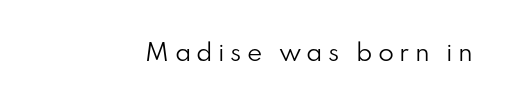
The image shows 23 px text type, upright; set unusually wide letter spacing (+0.23 em), not underlined.
